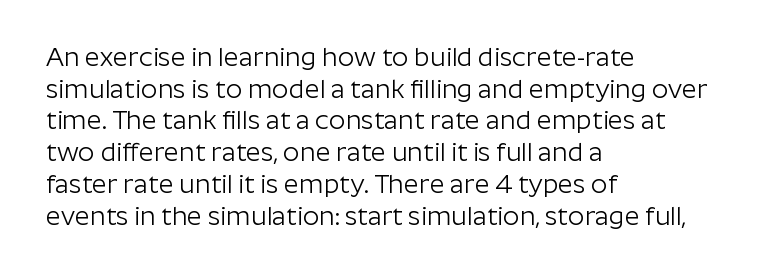
{"italic": "no", "bold": "no", "underline": "no", "align": "left", "line_spacing_ratio": 1.22, "letter_spacing": "normal", "letter_spacing_em": 0.0, "glyph_px": 26}
